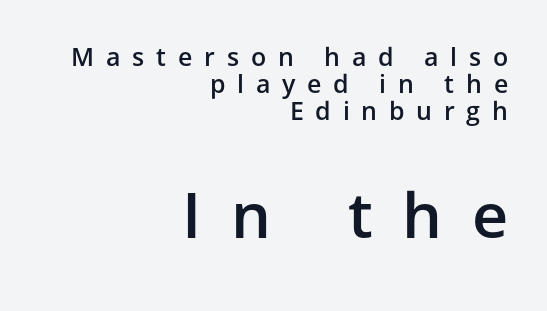
The image shows 63 px semibold sans-serif type, upright; set right-aligned, tight line spacing (1.09x), unusually wide letter spacing (+0.47 em), not underlined; the second (bottom) block is 2.52x larger; low stroke contrast and a medium x-height.
